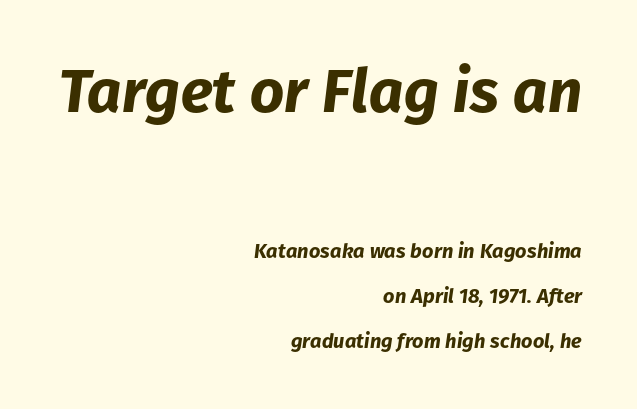
Typographic density is high because the face is bold. Anything drawn beneath the words? Only blank space. In CSS terms this would be text-align: right. Notice the wide empty band between every row — that's loose leading. Do the characters align in a grid? No, the font is proportional. Of the two passages, the one on top uses the larger point size.
